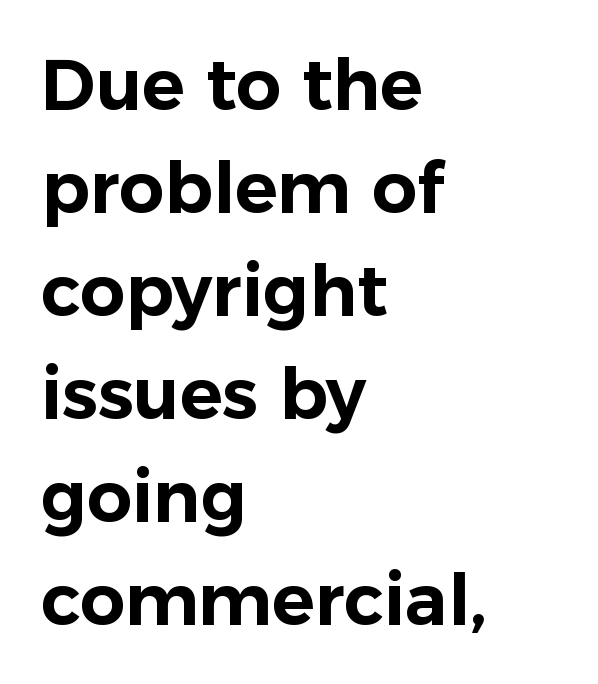
The line texture is even and compact thanks to regular tracking. Only glyphs here, with clear space below each row. Proportional: the letters do not fall into vertical columns. The rag falls on the right side of this text block. Check where the strokes stop: nothing finishes them off — pure sans.
